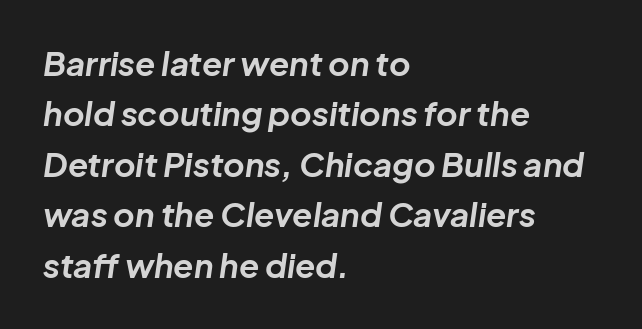
The image shows 33 px bold type, italic (leaning right); set left-aligned, normal line spacing (1.53x), normal letter spacing, not underlined; low stroke contrast and a medium x-height.
